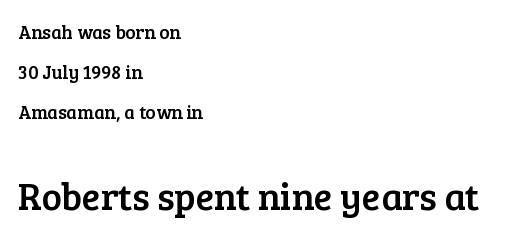
The image shows 38 px serif type, upright; set left-aligned, loose line spacing (2.11x), normal letter spacing, not underlined; the second (bottom) block is 2.0x larger; low stroke contrast and a medium x-height.
